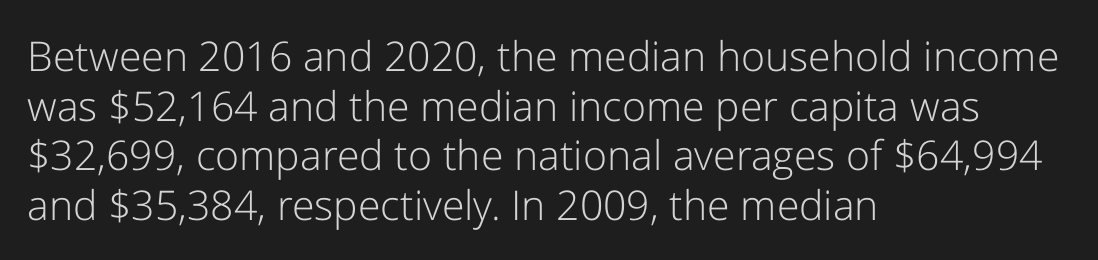
The image shows 41 px light sans-serif type, upright; set left-aligned, line spacing 1.21x, normal letter spacing, not underlined; low stroke contrast and a medium x-height.
